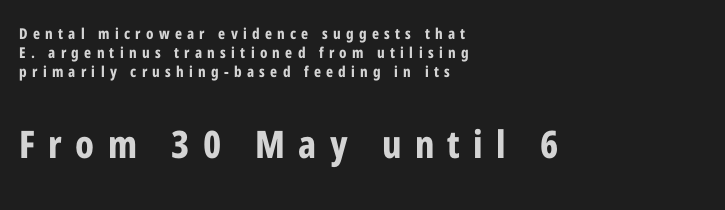
The image shows 38 px bold, condensed sans-serif type, upright; set left-aligned, normal line spacing (1.27x), unusually wide letter spacing (+0.35 em), not underlined; the second (bottom) block is 2.53x larger; low stroke contrast and a medium x-height.
